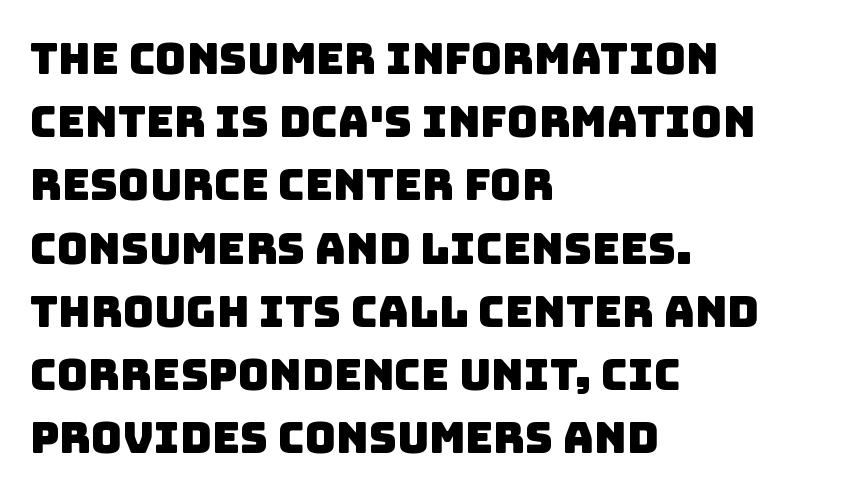
{"serif": "no", "width": "normal", "stroke_contrast": "low", "x_height": "large", "monospaced": "no", "underline": "no", "align": "left", "line_spacing": "normal", "line_spacing_ratio": 1.47, "letter_spacing": "normal", "letter_spacing_em": 0.0, "glyph_px": 43}
